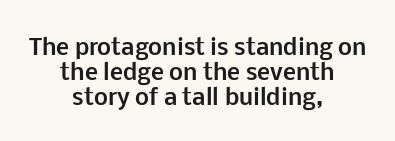
Q: Is the text bold? A: Yes.
Q: Is the text italic (slanted)? A: No, it is upright.
Q: Is the text underlined? A: No.
Q: How is the paragraph aligned? A: Centered.
Q: Is the spacing between letters normal or unusually wide? A: Normal.
Q: Is the spacing between lines tight, normal or loose? A: Tight.
